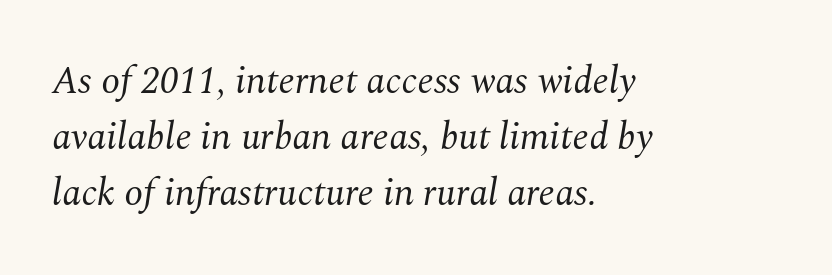
A typesetter would label this face a serif. Is the stroke heavy? The answer is a plain regular-or-lighter. The gap between lines stays unmarked. Which margin do the lines hug? The left one — the right edge is uneven. Character widths vary here, with narrow letters taking less room than wide ones.
